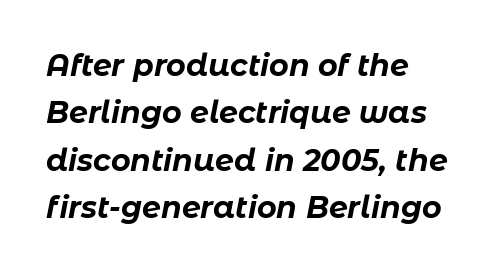
Q: Is the text bold? A: Yes.
Q: Is the text italic (slanted)? A: Yes, it leans right by about 11 degrees.
Q: Is the text underlined? A: No.
Q: How is the paragraph aligned? A: Left-aligned.
Q: Is the spacing between letters normal or unusually wide? A: Normal.
Q: Is the spacing between lines tight, normal or loose? A: Normal.
Q: Width (condensed, normal, or wide)? A: Normal.
Q: Stroke contrast? A: Low.
Q: x-height? A: Medium.
Q: Monospaced? A: No.
